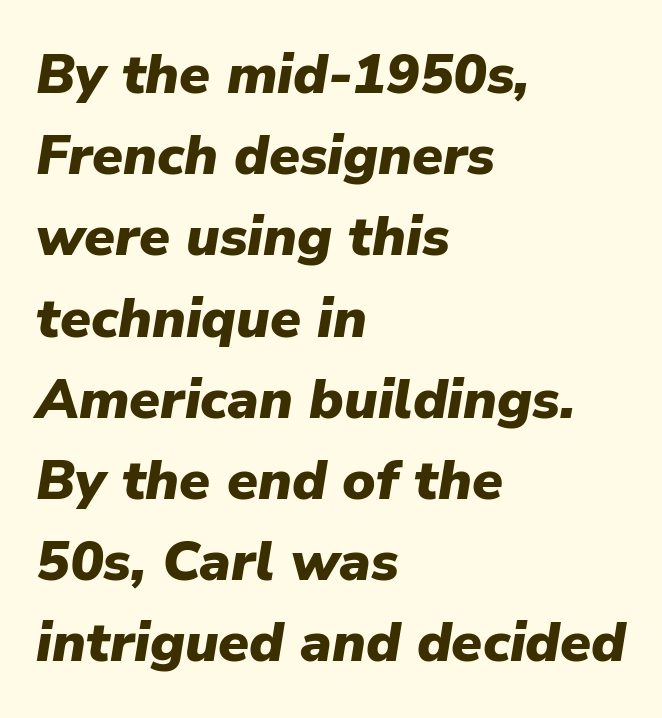
{"italic": "yes", "lean": "right", "slant_degrees": 9, "bold": "yes", "weight": "heavy", "width": "normal", "stroke_contrast": "low", "x_height": "medium", "monospaced": "no", "underline": "no", "align": "left", "line_spacing": "normal", "line_spacing_ratio": 1.45, "letter_spacing": "normal", "letter_spacing_em": 0.0, "glyph_px": 56}
